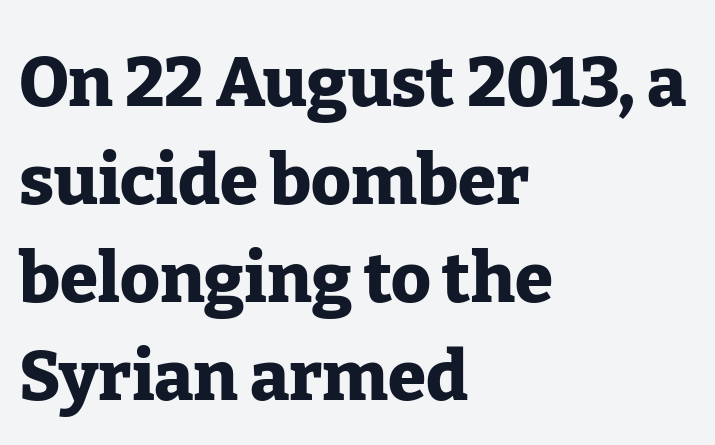
Visually the block forms a straight wall on the left and a jagged coastline on the right. Think of a printed novel: that variable character pitch is what you see here. In terms of weight, the rendering is a true, heavy bold. A bare baseline throughout the passage.
